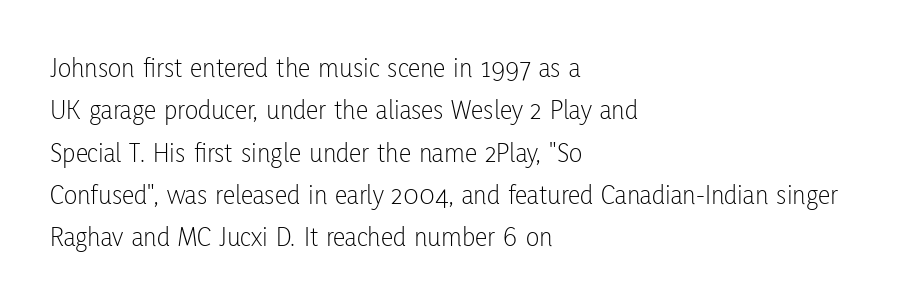
The typesetter chose a ragged-right arrangement here. The rows are spaced the way most documents space them. Rule under the text: the space is simply empty. You could call the tracking neutral — neither tight nor loose. Do the letters lean? They stand straight. This sample has the flowing, uneven cadence of proportional lettering.
